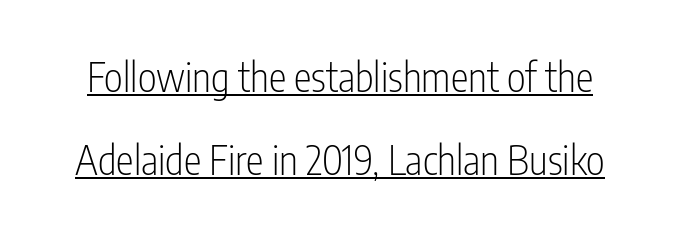
Q: Is the text bold? A: No.
Q: Is the text italic (slanted)? A: No, it is upright.
Q: Is the typeface a serif or a sans-serif typeface? A: Sans-serif.
Q: Is the text underlined? A: Yes.
Q: Is the spacing between letters normal or unusually wide? A: Normal.
Q: Is the spacing between lines tight, normal or loose? A: Loose.
Q: Width (condensed, normal, or wide)? A: Condensed.
Q: Stroke contrast? A: Low.
Q: x-height? A: Medium.
Q: Monospaced? A: No.
